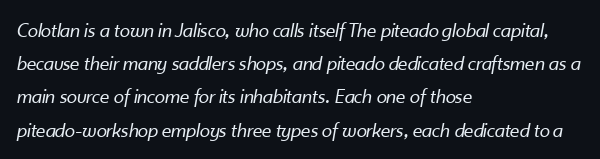
The typography opts for an oblique posture over an upright one. A light-to-regular cut is what we see here. A classic flush-left, rag-right setting is used for this passage. Glyph-to-glyph distance matches everyday printed text. The rows are spaced the way most documents space them. Letters rest on an invisible, unmarked baseline.
